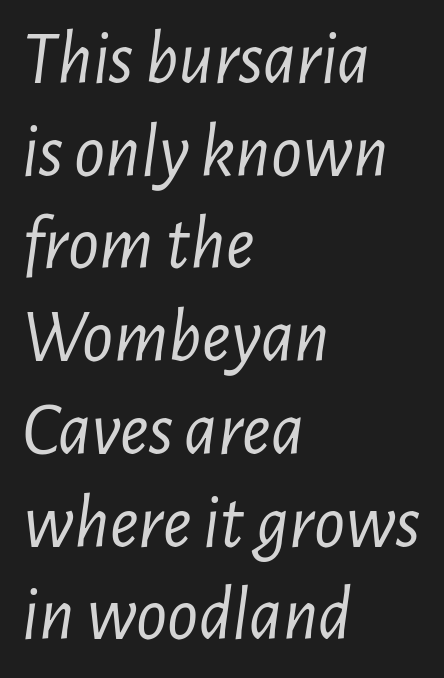
{"italic": "yes", "lean": "right", "slant_degrees": 7, "bold": "no", "weight": "light", "width": "condensed", "stroke_contrast": "low", "x_height": "medium", "monospaced": "no", "underline": "no", "align": "left", "line_spacing_ratio": 1.22, "letter_spacing": "normal", "letter_spacing_em": 0.0, "glyph_px": 76}
